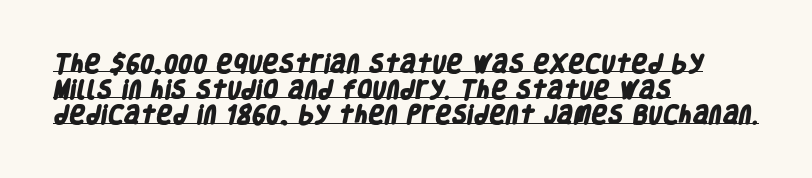
{"bold": "yes", "underline": "yes", "align": "left", "line_spacing": "normal", "line_spacing_ratio": 1.28, "letter_spacing": "normal", "letter_spacing_em": 0.0, "glyph_px": 20}
